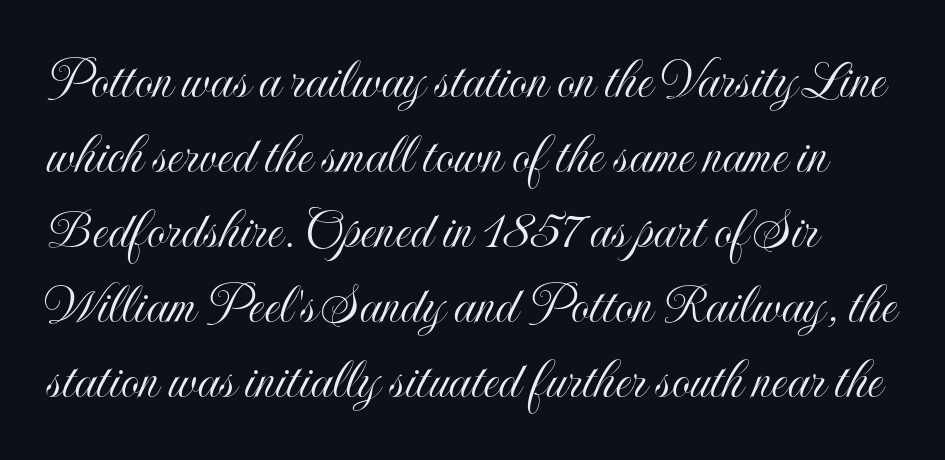
{"width": "condensed", "x_height": "small", "monospaced": "no", "underline": "no", "line_spacing": "normal", "line_spacing_ratio": 1.27, "letter_spacing": "normal", "letter_spacing_em": 0.0, "glyph_px": 59}
